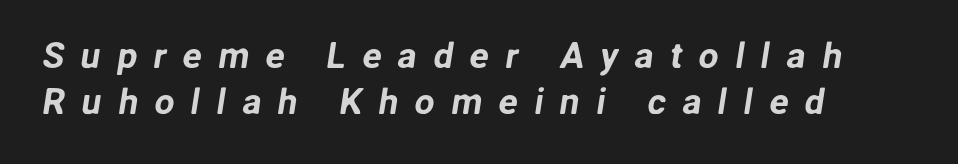
{"serif": "no", "width": "normal", "stroke_contrast": "low", "x_height": "medium", "monospaced": "no", "underline": "no", "align": "left", "line_spacing": "normal", "line_spacing_ratio": 1.27, "letter_spacing": "wide", "letter_spacing_em": 0.45, "glyph_px": 36}
